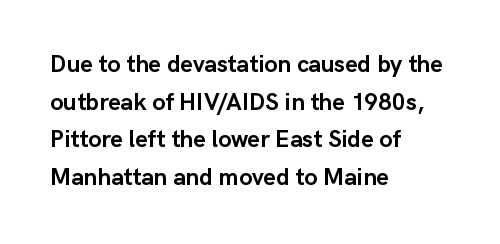
The image shows 24 px bold type, upright; set left-aligned, normal line spacing (1.57x), normal letter spacing, not underlined.
